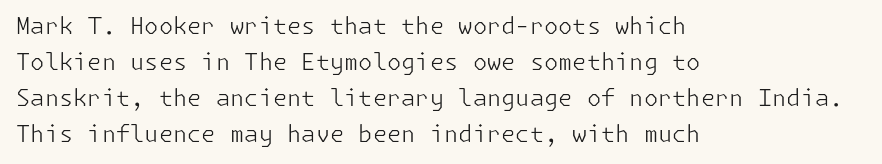
{"italic": "no", "bold": "no", "underline": "no", "align": "left", "line_spacing": "normal", "line_spacing_ratio": 1.57, "letter_spacing": "normal", "letter_spacing_em": 0.0, "glyph_px": 23}
